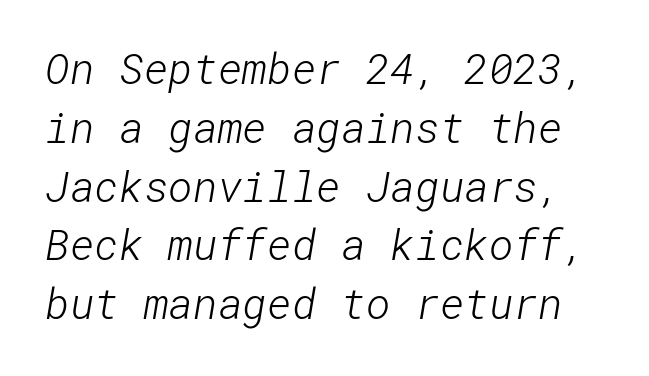
{"serif": "no", "bold": "no", "weight": "light", "width": "normal", "stroke_contrast": "low", "x_height": "medium", "underline": "no", "line_spacing": "normal", "line_spacing_ratio": 1.4, "letter_spacing": "normal", "letter_spacing_em": 0.0, "glyph_px": 42}
